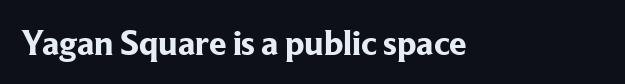
The image shows 35 px bold serif type, upright; set normal letter spacing, not underlined; low stroke contrast and a medium x-height.
